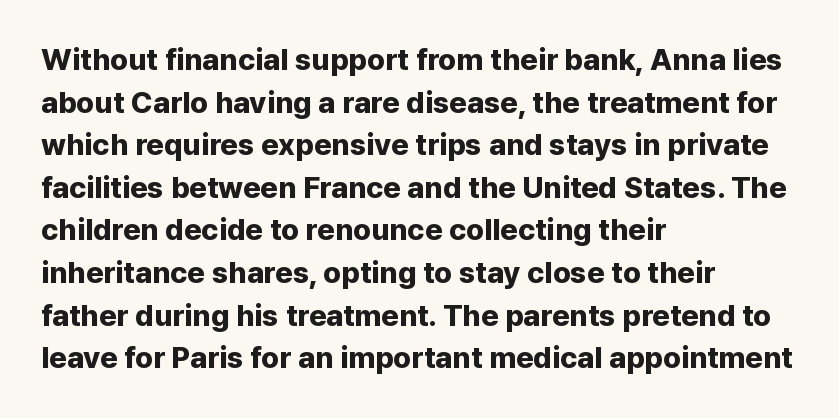
{"serif": "no", "italic": "no", "bold": "yes", "weight": "bold", "width": "normal", "stroke_contrast": "low", "x_height": "medium", "monospaced": "no", "underline": "no", "align": "left", "line_spacing": "normal", "line_spacing_ratio": 1.42, "letter_spacing": "normal", "letter_spacing_em": 0.0, "glyph_px": 30}
